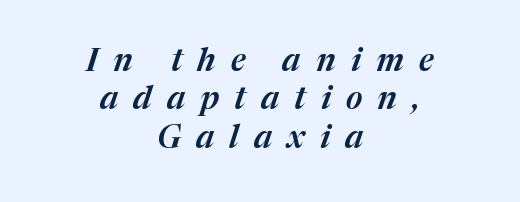
{"italic": "yes", "lean": "right", "slant_degrees": 17, "width": "normal", "stroke_contrast": "medium", "x_height": "medium", "monospaced": "no", "underline": "no", "align": "center", "line_spacing_ratio": 1.2, "letter_spacing": "wide", "letter_spacing_em": 0.47, "glyph_px": 32}
